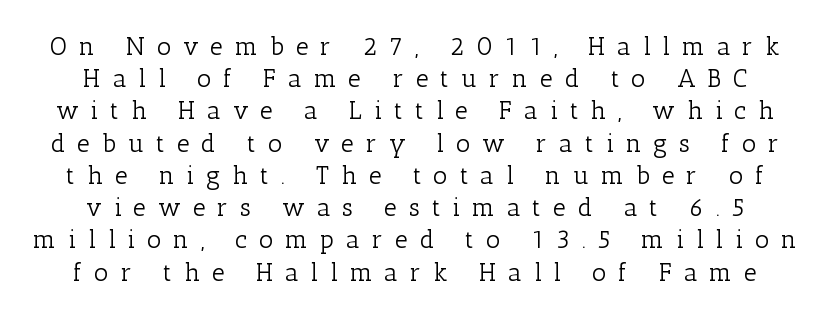
Style check: upright. Vertical stems look standard width or narrower in stroke. Notice how descenders clear the ascenders below comfortably — that's standard leading. Short note: letters widely spaced. The zone under the glyphs is completely vacant.
